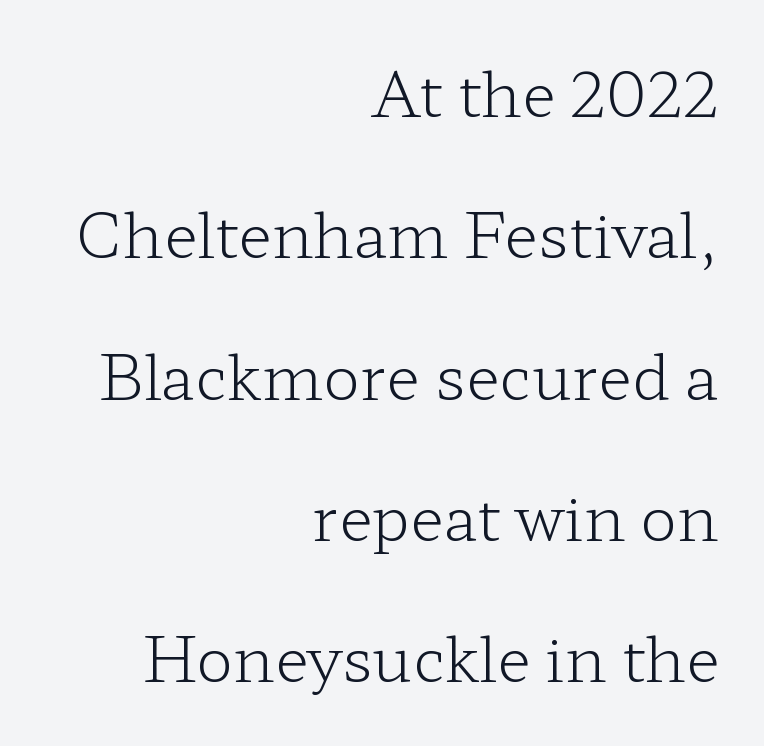
Varying glyph widths throughout — classic text-font behaviour. Examine the stroke ends and you'll spot serifs. This rendering features lettering with no underline. Summary of weight: not heavy and not bold. Quick note: interline space is abundant.
